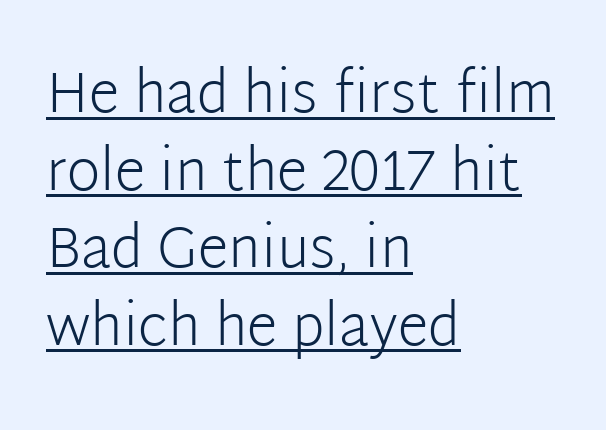
Q: Is the text bold? A: No.
Q: Is the text italic (slanted)? A: No, it is upright.
Q: Is the typeface a serif or a sans-serif typeface? A: Sans-serif.
Q: Is the text underlined? A: Yes.
Q: How is the paragraph aligned? A: Left-aligned.
Q: Is the spacing between letters normal or unusually wide? A: Normal.
Q: Is the spacing between lines tight, normal or loose? A: Normal.
Q: Width (condensed, normal, or wide)? A: Normal.
Q: Stroke contrast? A: Low.
Q: x-height? A: Medium.
Q: Monospaced? A: No.
